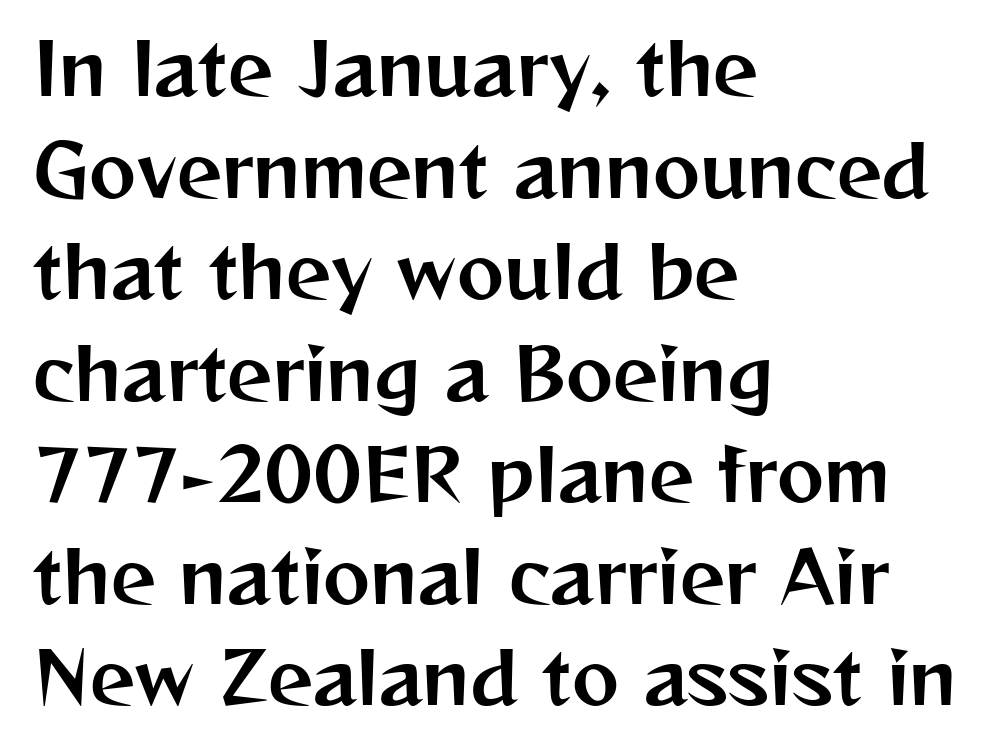
{"serif": "no", "italic": "no", "width": "normal", "stroke_contrast": "medium", "x_height": "medium", "monospaced": "no", "underline": "no", "align": "left", "line_spacing": "normal", "line_spacing_ratio": 1.43, "letter_spacing": "normal", "letter_spacing_em": 0.0, "glyph_px": 71}
